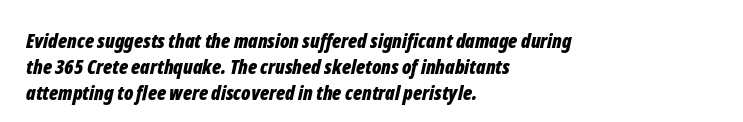
{"italic": "yes", "lean": "right", "slant_degrees": 12, "bold": "yes", "underline": "no", "align": "left", "line_spacing": "normal", "line_spacing_ratio": 1.31, "letter_spacing": "normal", "letter_spacing_em": 0.0, "glyph_px": 20}
